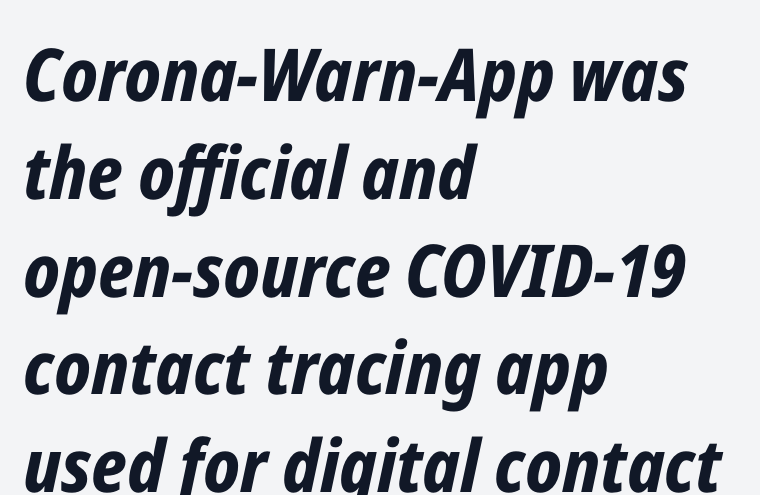
Q: Is the text bold? A: Yes.
Q: Is the text italic (slanted)? A: Yes, it leans right by about 12 degrees.
Q: Is the text underlined? A: No.
Q: How is the paragraph aligned? A: Left-aligned.
Q: Is the spacing between letters normal or unusually wide? A: Normal.
Q: Is the spacing between lines tight, normal or loose? A: Normal.
Q: Width (condensed, normal, or wide)? A: Condensed.
Q: Stroke contrast? A: Low.
Q: x-height? A: Medium.
Q: Monospaced? A: No.
